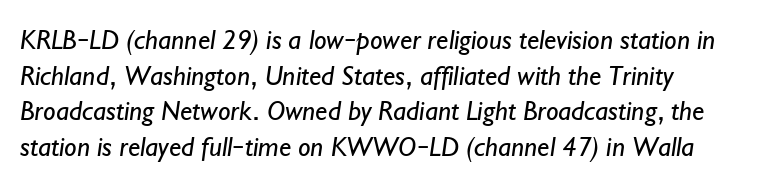
The image shows 28 px regular-weight sans-serif type; set normal line spacing (1.27x), normal letter spacing, not underlined; low stroke contrast and a small x-height.
